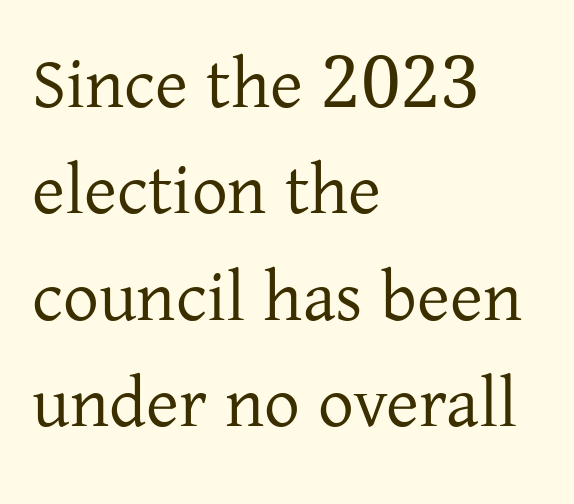
The text was rendered using a seriffed face with decorative stroke endings. Nobody touched the tracking dial on this one. If you measured baseline to baseline, you'd find a middling distance. A typesetter would call this proportional, since set widths differ per character. Short and long lines alike share a common starting point at left.
